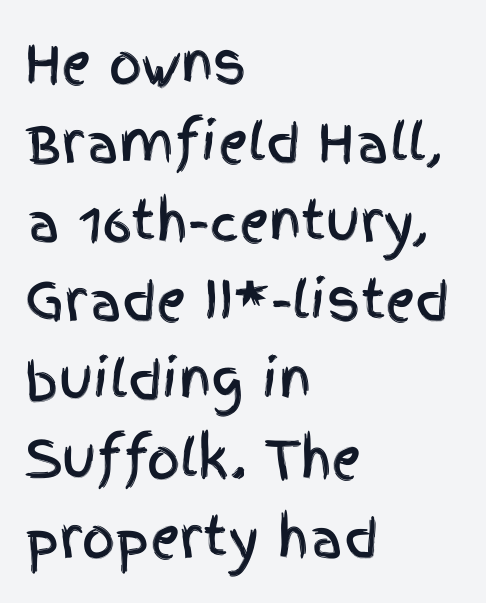
The image shows 52 px condensed sans-serif type, upright; set left-aligned, normal line spacing (1.52x), normal letter spacing, not underlined; a large x-height.
